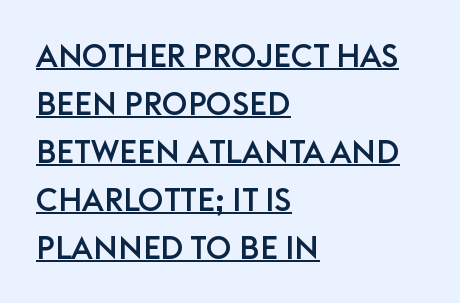
The passage shown is typed in a proportional face where columns would drift. Observe the absence of serifs on each vertical stroke in this sample. Ascenders rise straight up at ninety degrees. This rendering features underlined lettering. Horizontal bands of white between lines are of average thickness. Nobody touched the tracking dial on this one.
